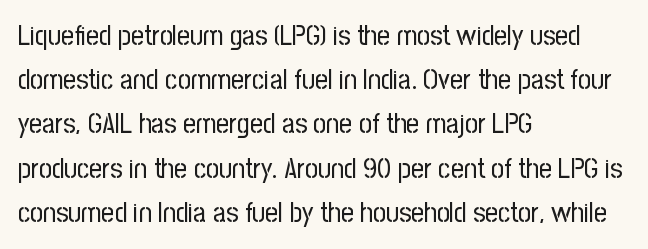
Q: Is the text bold? A: No.
Q: Is the text italic (slanted)? A: No, it is upright.
Q: Is the typeface a serif or a sans-serif typeface? A: Sans-serif.
Q: Is the text underlined? A: No.
Q: How is the paragraph aligned? A: Left-aligned.
Q: Is the spacing between letters normal or unusually wide? A: Normal.
Q: Is the spacing between lines tight, normal or loose? A: Normal.
Q: Width (condensed, normal, or wide)? A: Condensed.
Q: Stroke contrast? A: Low.
Q: x-height? A: Medium.
Q: Monospaced? A: No.
